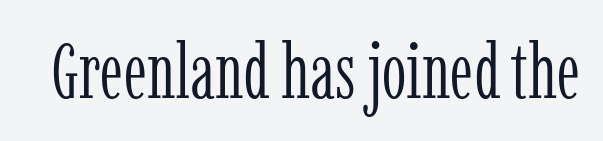
The image shows 78 px light, condensed serif type, upright; set normal letter spacing, not underlined; low stroke contrast and a medium x-height.
